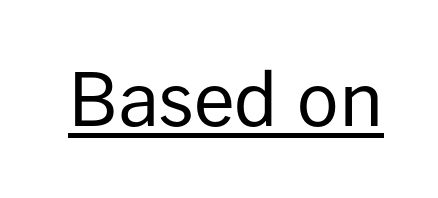
The face used here appears with an underline applied. The strokes are not fattened; the text isn't bold. You can tell from the bare stems that sans-serif type was used. Varying glyph widths throughout — classic text-font behaviour. The axis of the letterforms is exactly vertical. Nothing unusual about the tracking: characters are spaced as the font intends.
